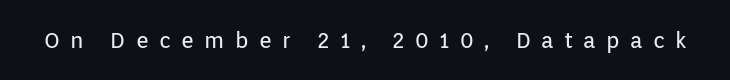
The image shows 22 px text type, upright; set unusually wide letter spacing (+0.47 em), not underlined.
